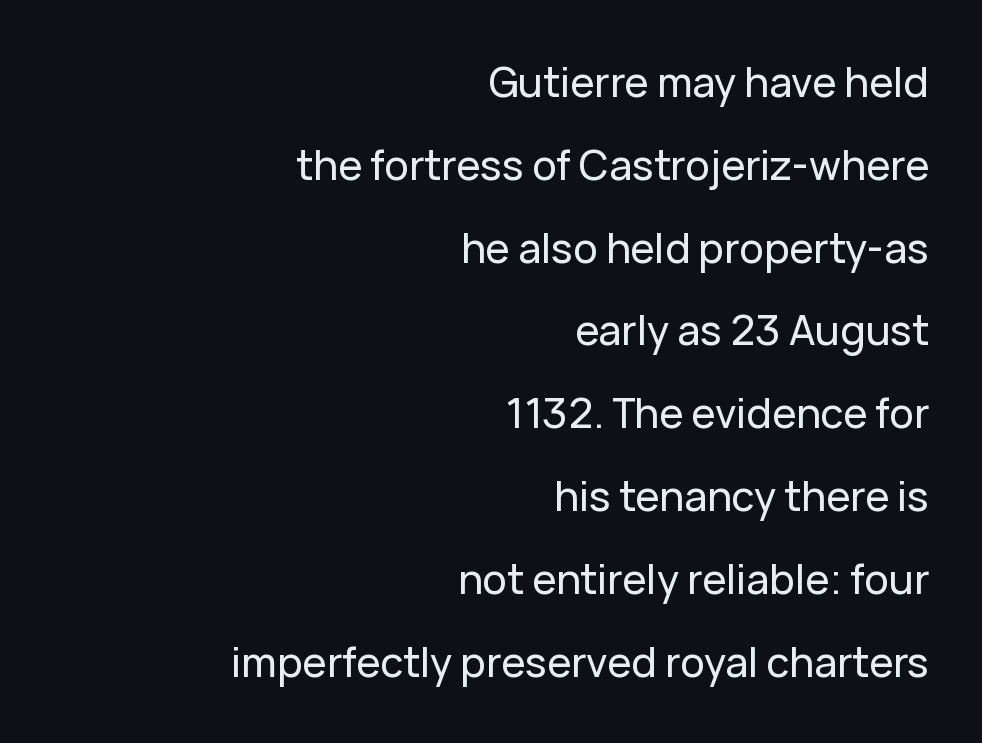
The image shows 41 px sans-serif type, upright; set right-aligned, loose line spacing (2.02x), normal letter spacing, not underlined; low stroke contrast and a medium x-height.
